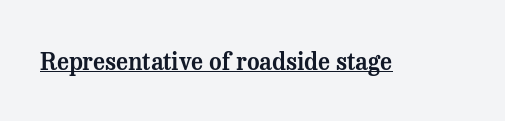
Q: Is the text italic (slanted)? A: No, it is upright.
Q: Is the text underlined? A: Yes.
Q: Is the spacing between letters normal or unusually wide? A: Normal.
